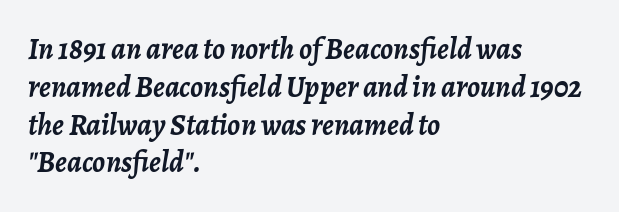
{"italic": "yes", "lean": "right", "slant_degrees": 7, "bold": "yes", "weight": "semibold", "width": "normal", "stroke_contrast": "low", "x_height": "medium", "monospaced": "no", "underline": "no", "align": "left", "line_spacing": "normal", "line_spacing_ratio": 1.26, "letter_spacing": "normal", "letter_spacing_em": 0.0, "glyph_px": 30}
